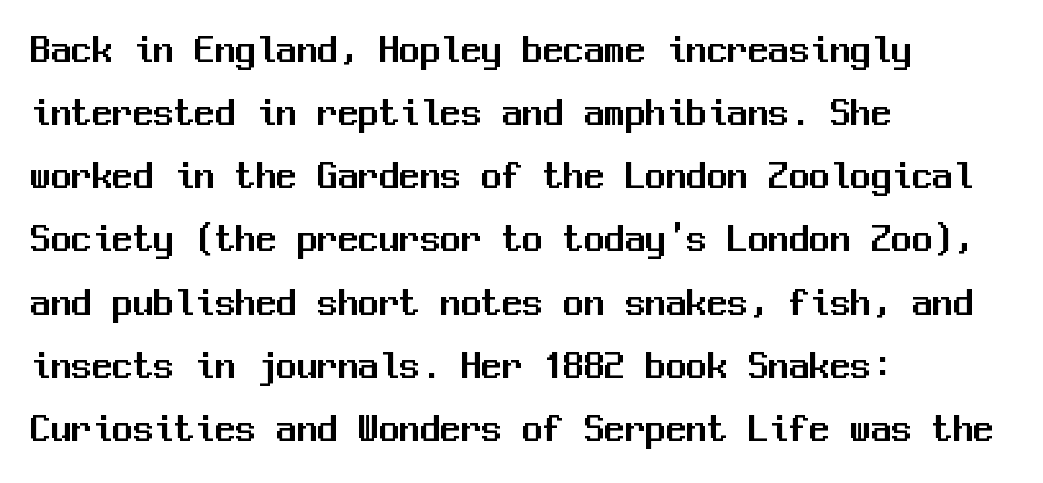
A typesetter would call this zero additional tracking. Designer's note — italics off, roman on. Type without underlining. Nothing sits at the stroke ends, so this counts as sans-serif. A classic flush-left, rag-right setting is used for this passage.
